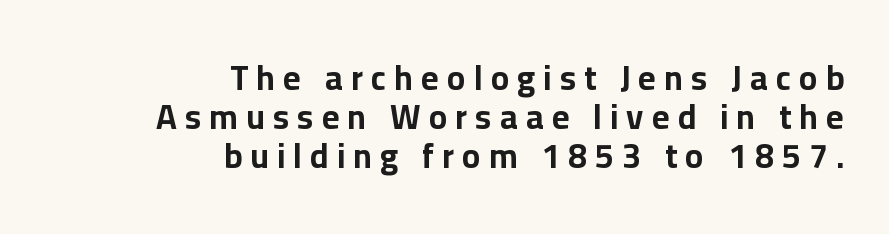
The tracking jumps out immediately: characters are airy and widely separated. No italicization has been applied; the sample stays upright. This sample uses a sans-serif face. Weight: bold. Character widths vary here, with narrow letters taking less room than wide ones.
